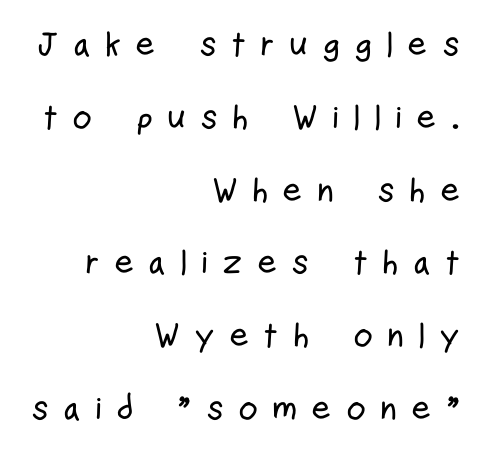
Spacing verdict: proportional, widths tailored to each character. Plain, unruled lines of type. Style check: upright. The tracking reads as deliberately expanded to a designer's eye. The passage shown stacks its lines with a broad gap.
